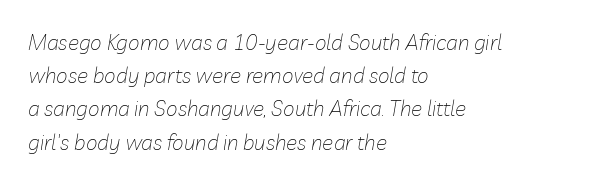
Q: Is the text bold? A: No.
Q: Is the text italic (slanted)? A: Yes, it leans right by about 10 degrees.
Q: Is the text underlined? A: No.
Q: How is the paragraph aligned? A: Left-aligned.
Q: Is the spacing between letters normal or unusually wide? A: Normal.
Q: Is the spacing between lines tight, normal or loose? A: Normal.
